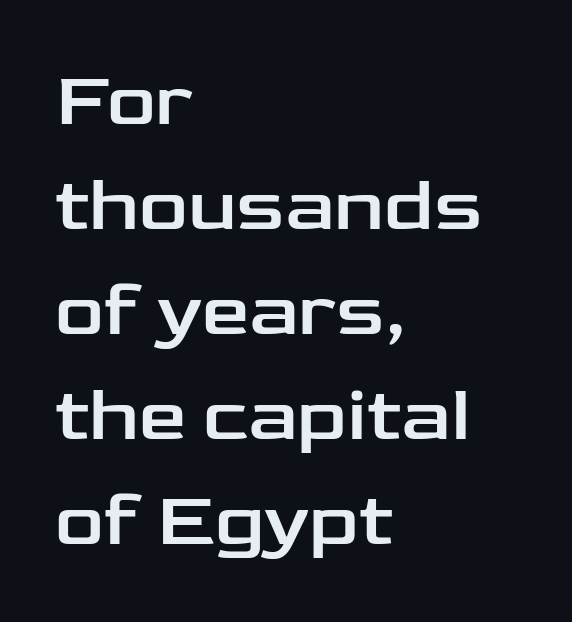
The image shows 76 px wide sans-serif type, upright; set left-aligned, normal line spacing (1.38x), normal letter spacing, not underlined; low stroke contrast and a medium x-height.
